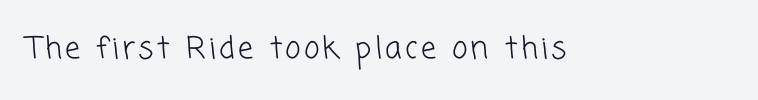
The image shows 30 px light sans-serif type; set not underlined; low stroke contrast and a medium x-height.
